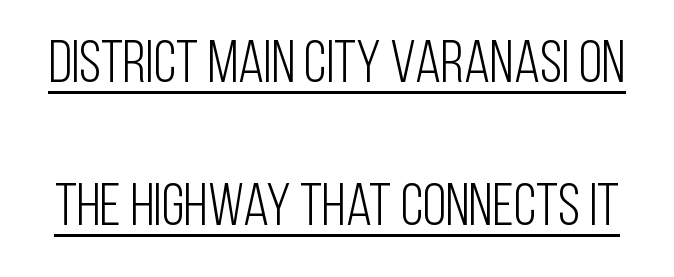
Q: Is the text bold? A: No.
Q: Is the text italic (slanted)? A: No, it is upright.
Q: Is the typeface a serif or a sans-serif typeface? A: Sans-serif.
Q: Is the text underlined? A: Yes.
Q: Is the spacing between letters normal or unusually wide? A: Normal.
Q: Is the spacing between lines tight, normal or loose? A: Loose.
Q: Width (condensed, normal, or wide)? A: Condensed.
Q: Stroke contrast? A: Low.
Q: x-height? A: Large.
Q: Monospaced? A: No.
